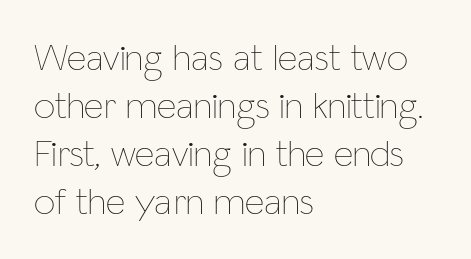
The image shows 38 px thin, condensed type, upright; set left-aligned, normal line spacing (1.26x), normal letter spacing, not underlined; low stroke contrast and a medium x-height.
